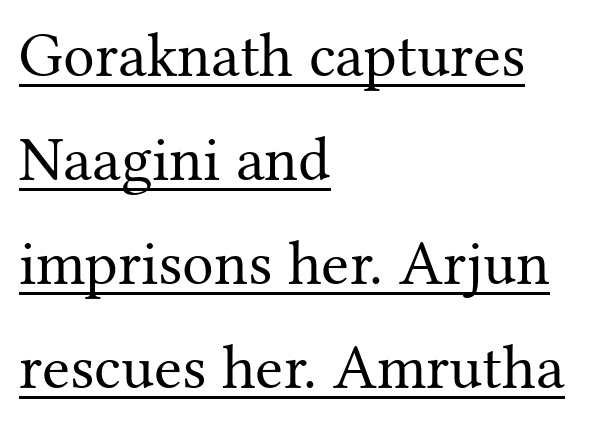
{"serif": "yes", "italic": "no", "bold": "no", "weight": "regular", "width": "normal", "stroke_contrast": "medium", "x_height": "medium", "monospaced": "no", "underline": "yes", "align": "left", "line_spacing": "normal", "line_spacing_ratio": 1.65, "letter_spacing": "normal", "letter_spacing_em": 0.0, "glyph_px": 63}
